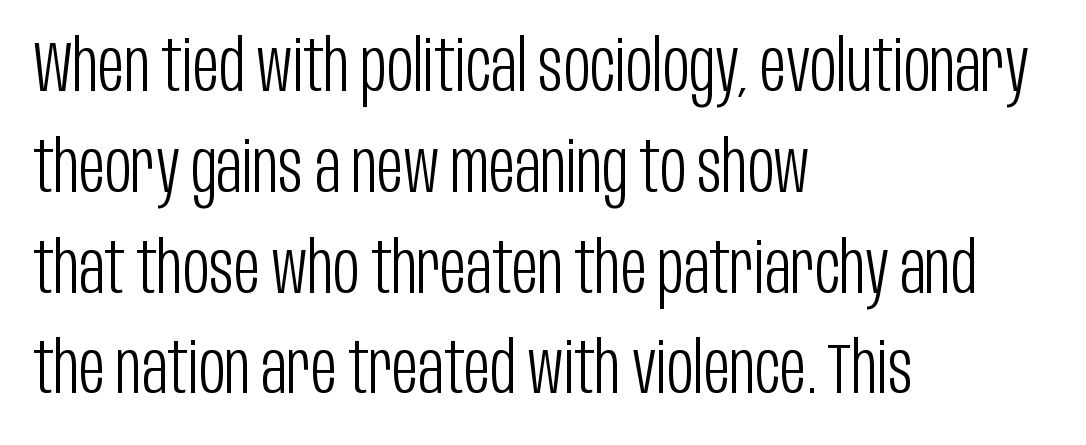
Character widths vary here, with narrow letters taking less room than wide ones. The rendering uses a moderate line-height, typical for paragraphs. A typesetter would mark this as roman, not italic. The passage shown is typeset with a sans-serif family. Short note: letters normally spaced. The strip under each line holds only bare page.
